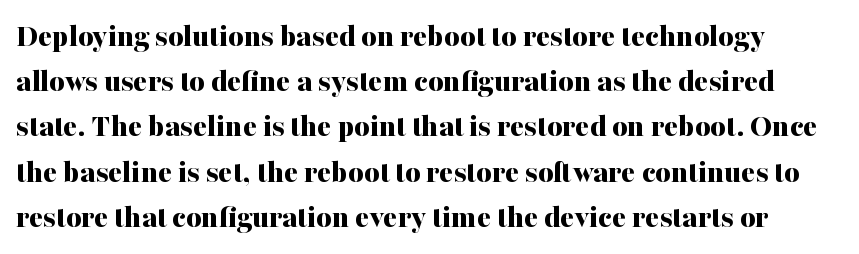
{"serif": "yes", "italic": "no", "bold": "yes", "weight": "bold", "width": "normal", "stroke_contrast": "medium", "x_height": "medium", "monospaced": "no", "underline": "no", "line_spacing": "normal", "line_spacing_ratio": 1.37, "letter_spacing": "normal", "letter_spacing_em": 0.0, "glyph_px": 33}
